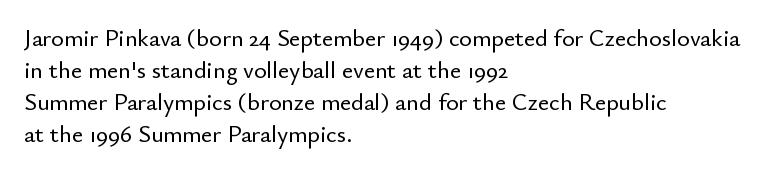
{"italic": "no", "underline": "no", "align": "left", "line_spacing": "normal", "line_spacing_ratio": 1.33, "letter_spacing": "normal", "letter_spacing_em": 0.0, "glyph_px": 24}
